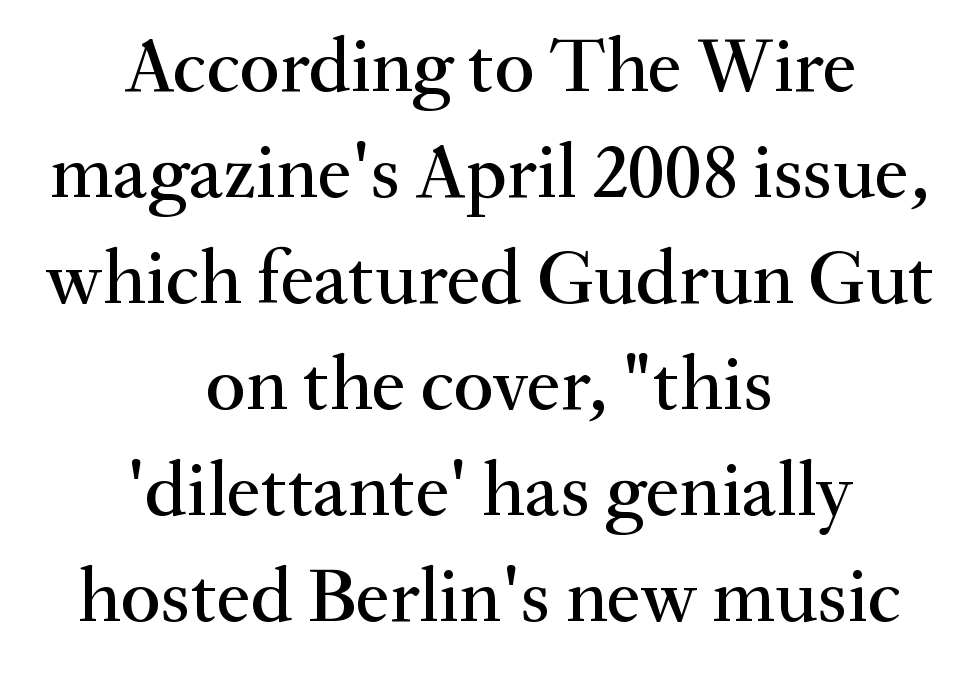
Q: Is the text italic (slanted)? A: No, it is upright.
Q: Is the typeface a serif or a sans-serif typeface? A: Serif.
Q: Is the text underlined? A: No.
Q: How is the paragraph aligned? A: Centered.
Q: Is the spacing between letters normal or unusually wide? A: Normal.
Q: Is the spacing between lines tight, normal or loose? A: Normal.
Q: Width (condensed, normal, or wide)? A: Normal.
Q: Stroke contrast? A: Medium.
Q: x-height? A: Small.
Q: Monospaced? A: No.
